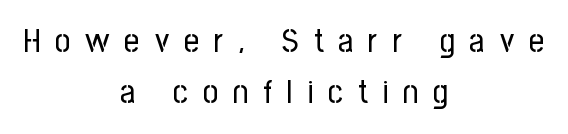
The image shows 34 px regular-weight, condensed sans-serif type, upright; set centered, normal line spacing (1.5x), unusually wide letter spacing (+0.43 em), not underlined; low stroke contrast and a medium x-height.
